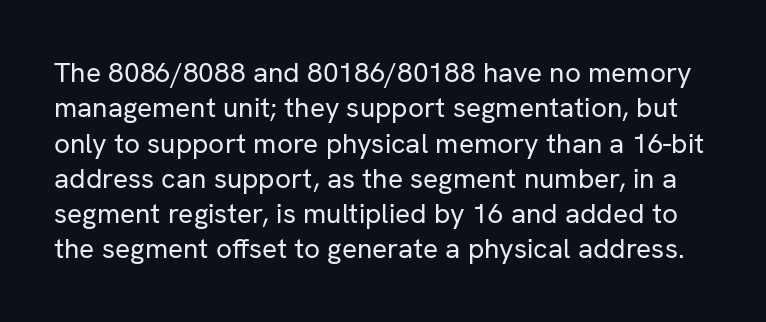
Q: Is the text bold? A: No.
Q: Is the text italic (slanted)? A: No, it is upright.
Q: Is the typeface a serif or a sans-serif typeface? A: Sans-serif.
Q: Is the text underlined? A: No.
Q: Is the spacing between letters normal or unusually wide? A: Normal.
Q: Is the spacing between lines tight, normal or loose? A: Normal.
Q: Width (condensed, normal, or wide)? A: Normal.
Q: Stroke contrast? A: Low.
Q: x-height? A: Medium.
Q: Monospaced? A: No.
